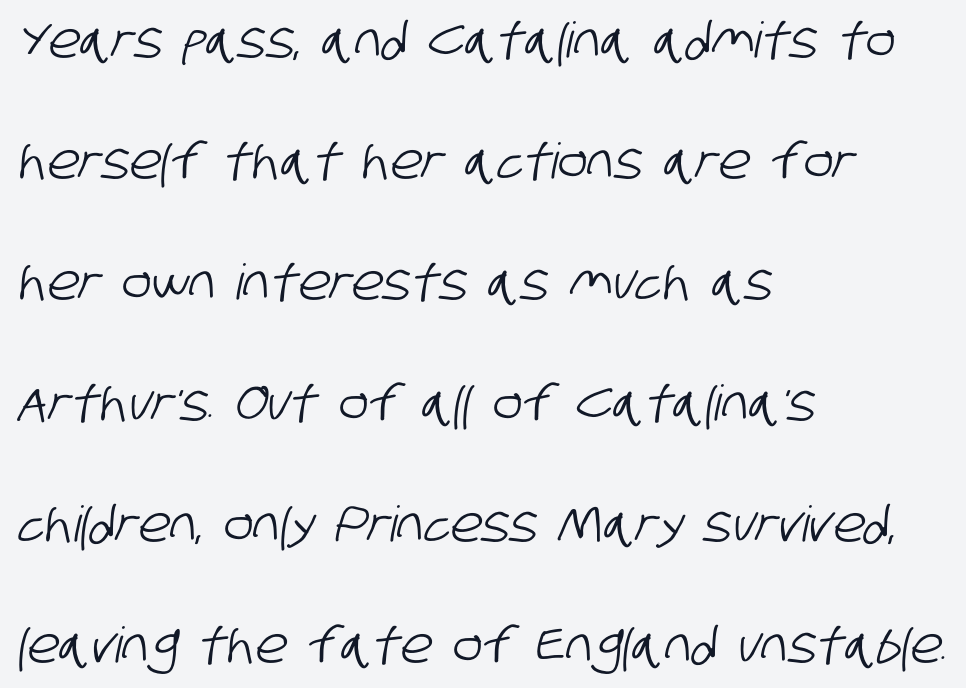
Nothing sits at the stroke ends, so this counts as sans-serif. There is no visible air inserted between adjacent glyphs. The lines in this sample share a left origin and differ only in where they stop. Nobody drew a line under any word here.
